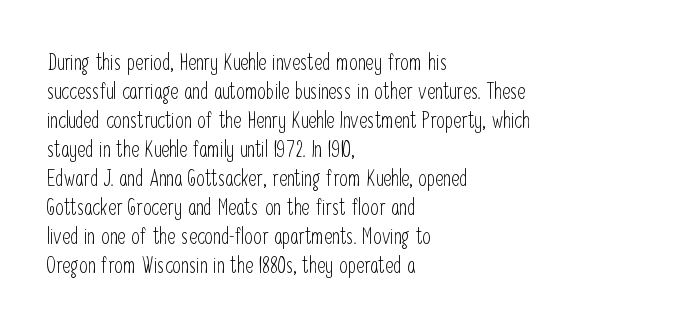
{"italic": "no", "bold": "no", "underline": "no", "align": "left", "line_spacing": "normal", "line_spacing_ratio": 1.32, "letter_spacing": "normal", "letter_spacing_em": 0.0, "glyph_px": 22}
